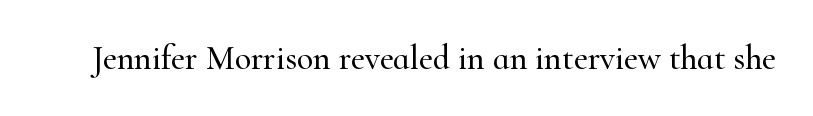
{"serif": "yes", "italic": "no", "width": "normal", "stroke_contrast": "high", "x_height": "small", "monospaced": "no", "underline": "no", "letter_spacing": "normal", "letter_spacing_em": 0.0, "glyph_px": 34}
